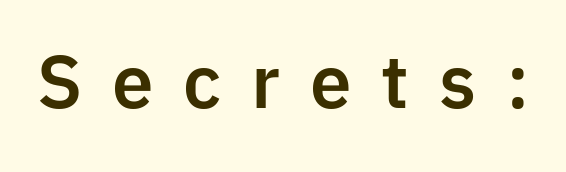
{"serif": "no", "italic": "no", "width": "normal", "stroke_contrast": "low", "x_height": "medium", "monospaced": "no", "underline": "no", "letter_spacing": "wide", "letter_spacing_em": 0.42, "glyph_px": 71}
